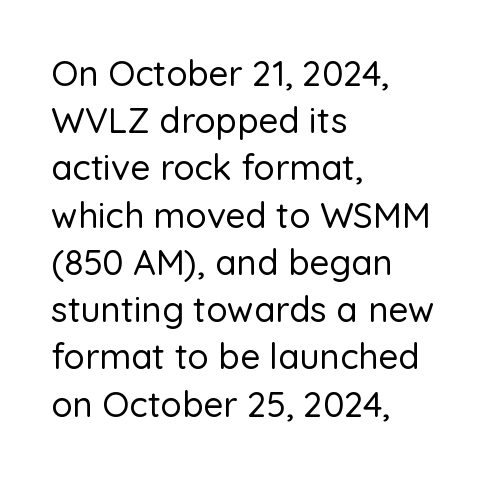
The image shows 35 px sans-serif type, upright; set left-aligned, normal line spacing (1.35x), normal letter spacing, not underlined; low stroke contrast and a medium x-height.
